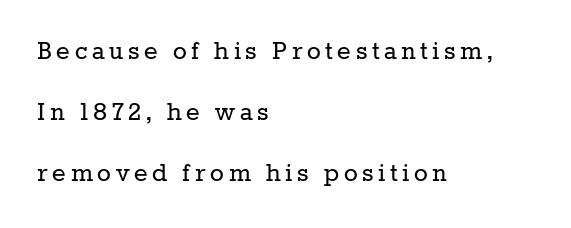
Descenders are the only things crossing below the line. Students, observe: this is what heavily led, spacious text looks like. Is this a sans? No — the strokes have serifs. A typesetter would call this proportional, since set widths differ per character.
